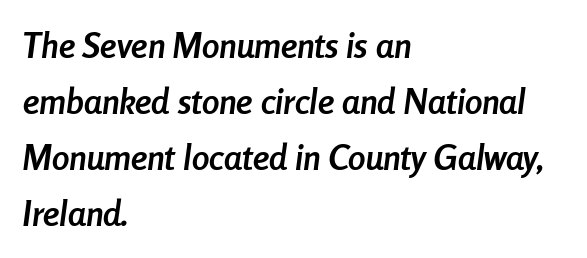
Q: Is the text bold? A: Yes.
Q: Is the text italic (slanted)? A: Yes, it leans right by about 8 degrees.
Q: Is the text underlined? A: No.
Q: How is the paragraph aligned? A: Left-aligned.
Q: Is the spacing between letters normal or unusually wide? A: Normal.
Q: Is the spacing between lines tight, normal or loose? A: Normal.
Q: Width (condensed, normal, or wide)? A: Condensed.
Q: Stroke contrast? A: Low.
Q: x-height? A: Medium.
Q: Monospaced? A: No.
